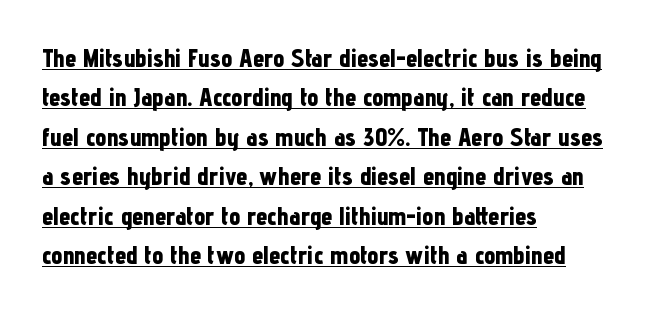
Q: Is the text bold? A: Yes.
Q: Is the text italic (slanted)? A: No, it is upright.
Q: Is the text underlined? A: Yes.
Q: How is the paragraph aligned? A: Left-aligned.
Q: Is the spacing between letters normal or unusually wide? A: Normal.
Q: Is the spacing between lines tight, normal or loose? A: Normal.
